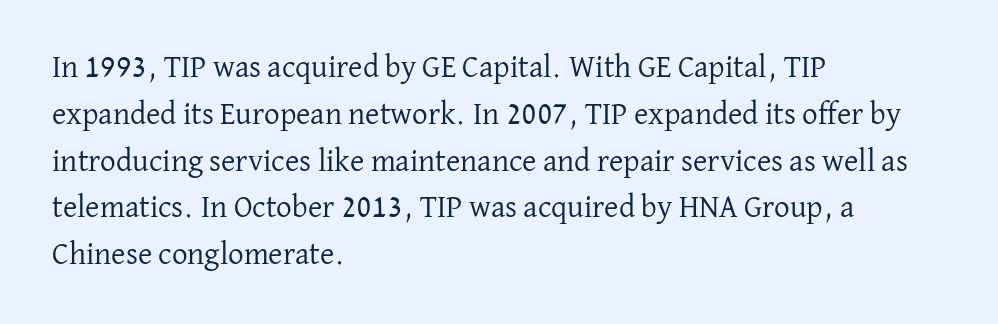
The image shows 31 px regular-weight serif type, upright; set left-aligned, normal line spacing (1.51x), normal letter spacing, not underlined; low stroke contrast and a medium x-height.
